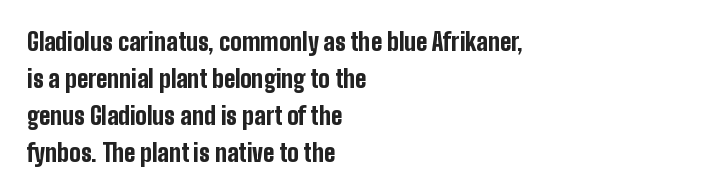
These lines sit exactly where default settings would place them. Descenders are the only things crossing below the line. As a designer I'd log this as weight 700, bold. Where is the straight margin? On the left. The axis of the letterforms is exactly vertical. No extra tracking has been applied to these lines.
